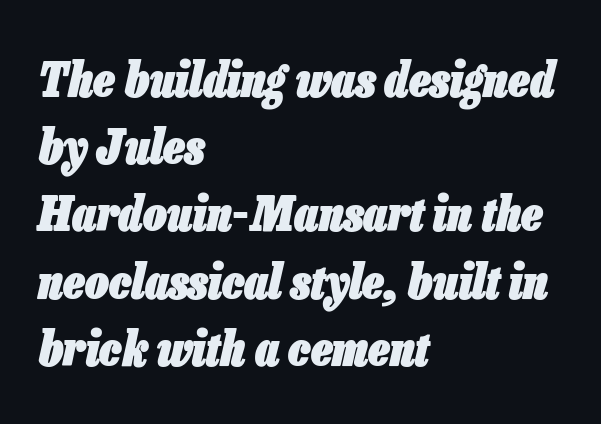
Style check: oblique. Teacher's note: observe the even left margin — that is flush-left alignment. Check under the words: just untouched page. Heavy, bold letterforms. Regular leading. The letters advance in unequal steps, a hallmark of proportional type.
